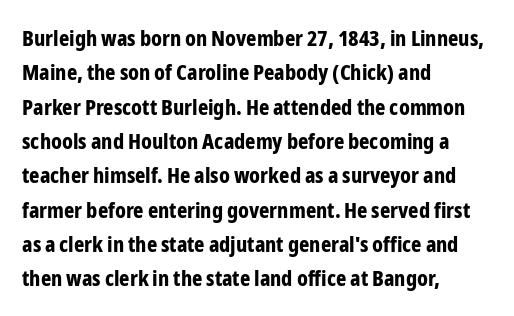
Upright lettering throughout. Just letters on the line, the space beneath them empty. The vertical gap from one line to the next is medium. Strong, thick strokes mark this as bold type. Short and long lines alike share a common starting point at left.
